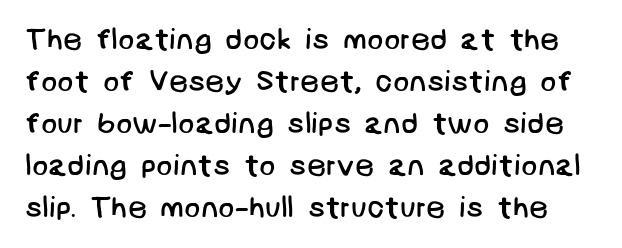
The image shows 30 px regular-weight sans-serif type; set normal line spacing (1.4x), normal letter spacing, not underlined; low stroke contrast and a large x-height.
